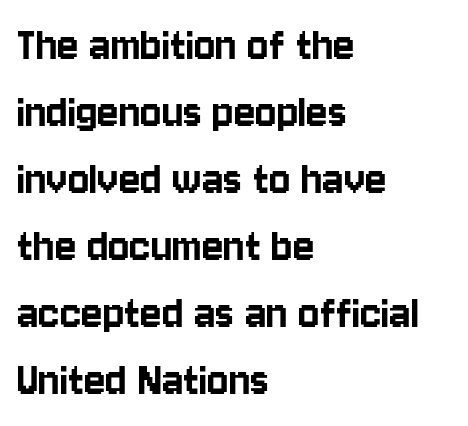
Is there much room between lines? A standard amount, neither cramped nor airy. Has an underline been added? It has not. Proportional: the letters do not fall into vertical columns. Does the lettering tilt? It doesn't — this is upright.
